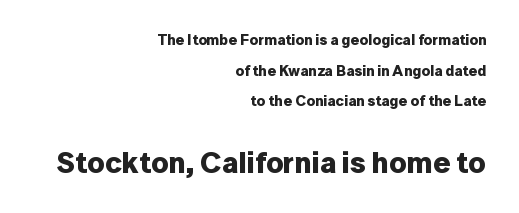
Q: Is the text bold? A: Yes.
Q: Is the text italic (slanted)? A: No, it is upright.
Q: Is the typeface a serif or a sans-serif typeface? A: Sans-serif.
Q: Is the text underlined? A: No.
Q: How is the paragraph aligned? A: Right-aligned.
Q: Is the spacing between letters normal or unusually wide? A: Normal.
Q: Is the spacing between lines tight, normal or loose? A: Loose.
Q: Which block of text is set in a larger size, the first (top) or the second (bottom)? A: The second (bottom) one.
Q: Width (condensed, normal, or wide)? A: Normal.
Q: Stroke contrast? A: Low.
Q: x-height? A: Medium.
Q: Monospaced? A: No.
